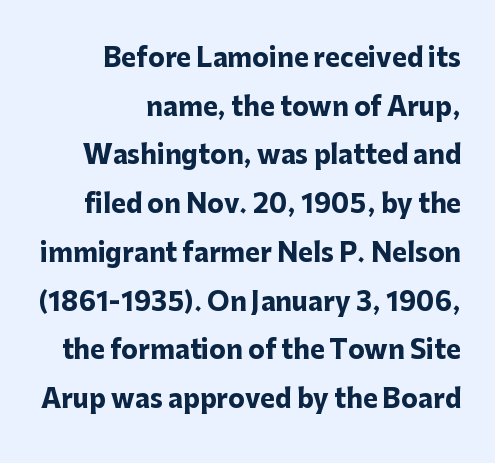
The image shows 25 px bold type, upright; set right-aligned, loose line spacing (1.95x), normal letter spacing, not underlined.
